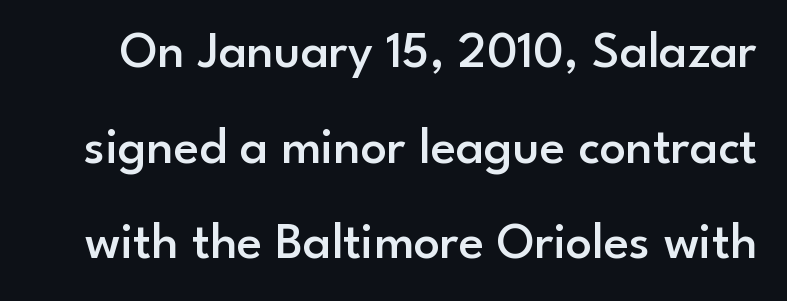
You could call the tracking neutral — neither tight nor loose. I'd call this a sans setting — the letters go barefoot. These lines are rendered in a variable-pitch font. Each row of text sits above clean, open space. Upright lettering throughout. Stroke thickness is moderately raised; the sample reads as semibold.
